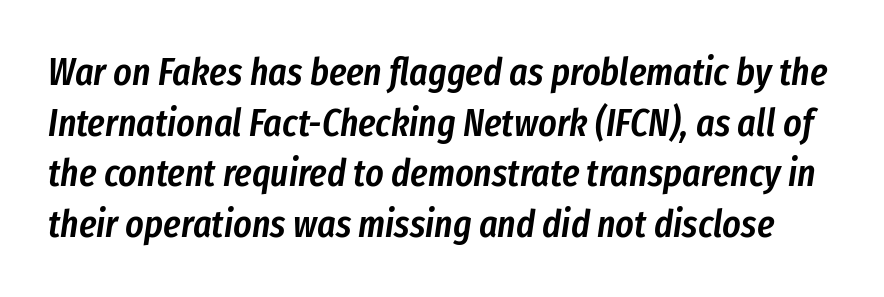
The image shows 39 px semibold, condensed type, italic (leaning right); set normal line spacing (1.3x), normal letter spacing, not underlined; low stroke contrast and a medium x-height.
